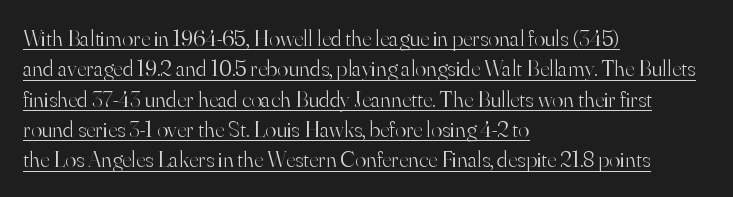
The image shows 23 px text type, upright; set left-aligned, normal line spacing (1.32x), normal letter spacing, underlined.
